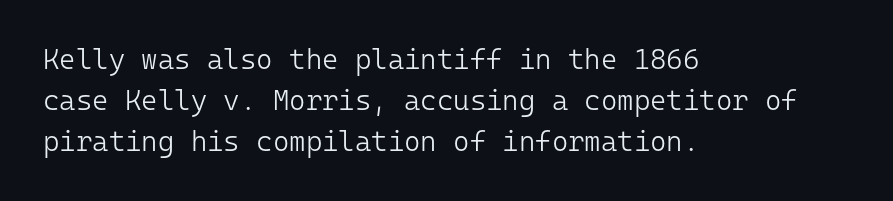
The image shows 28 px light sans-serif type, upright, monospaced; set left-aligned, normal line spacing (1.46x), normal letter spacing, not underlined; low stroke contrast and a medium x-height.
